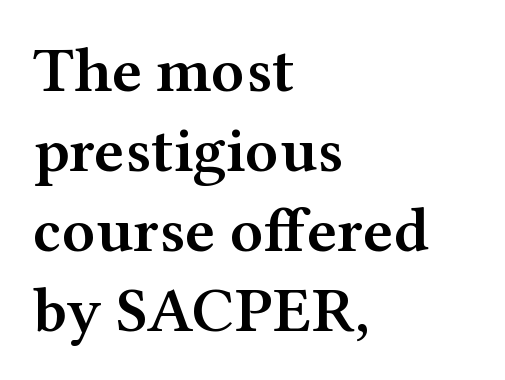
Weight: semibold (demi). Each word holds together tightly as a unit, with standard inter-letter gaps. Normally led — the rows are evenly, conventionally spaced. This is serif lettering, the kind often seen in printed books.
